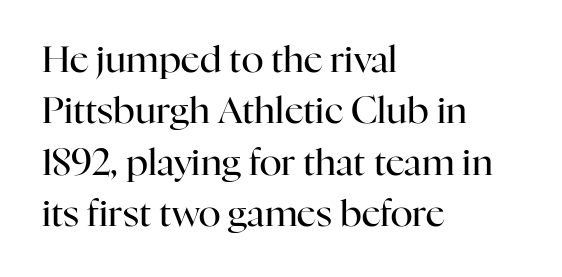
{"serif": "yes", "italic": "no", "bold": "no", "weight": "regular", "width": "normal", "stroke_contrast": "high", "x_height": "medium", "monospaced": "no", "underline": "no", "align": "left", "line_spacing": "normal", "line_spacing_ratio": 1.39, "letter_spacing": "normal", "letter_spacing_em": 0.0, "glyph_px": 37}
